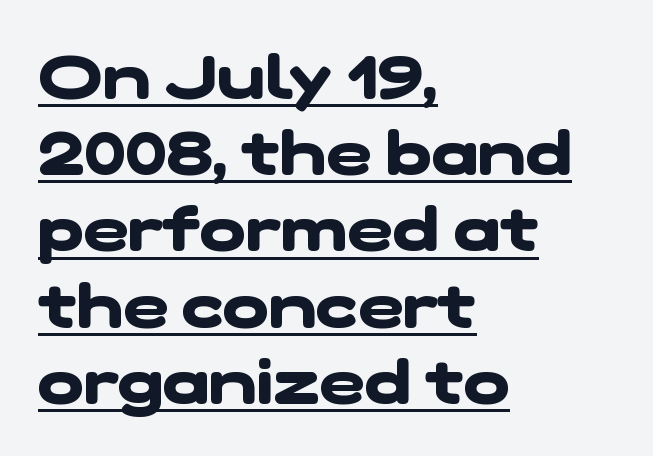
Q: Is the text bold? A: Yes.
Q: Is the typeface a serif or a sans-serif typeface? A: Sans-serif.
Q: Is the text underlined? A: Yes.
Q: How is the paragraph aligned? A: Left-aligned.
Q: Is the spacing between letters normal or unusually wide? A: Normal.
Q: Is the spacing between lines tight, normal or loose? A: Normal.
Q: Width (condensed, normal, or wide)? A: Wide.
Q: Stroke contrast? A: Low.
Q: x-height? A: Medium.
Q: Monospaced? A: No.
